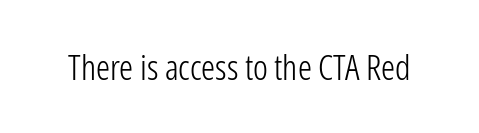
The image shows 35 px light, condensed sans-serif type, upright; set normal letter spacing, not underlined; low stroke contrast and a medium x-height.
